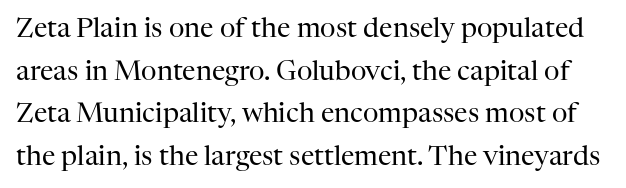
{"italic": "no", "bold": "no", "underline": "no", "line_spacing": "normal", "line_spacing_ratio": 1.58, "letter_spacing": "normal", "letter_spacing_em": 0.0, "glyph_px": 27}
